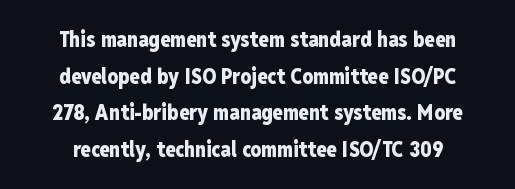
In terms of posture, this sample is upright. Characters follow at the spacing the type designer built in. Words float on clear page, feet unadorned. Plenty of ink on the page — the face is bold.
